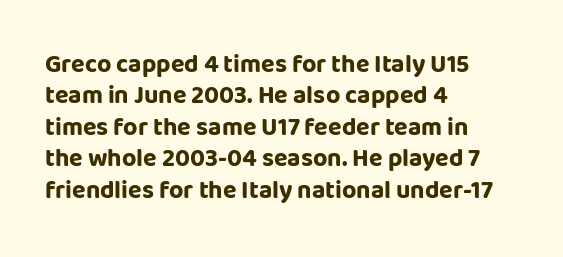
The image shows 25 px bold type, upright; set left-aligned, normal line spacing (1.26x), normal letter spacing, not underlined.
